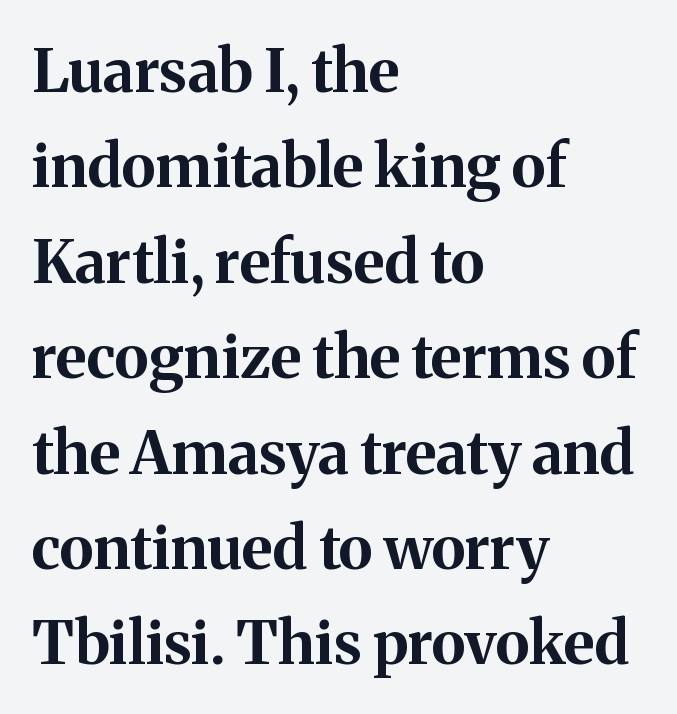
A classic flush-left, rag-right setting is used for this passage. Each letter keeps its own natural width here, so spacing adapts to shape. Underlining? Definitely not there. Quick note: not italic, upright. Weight check: bold — yes, fully.
